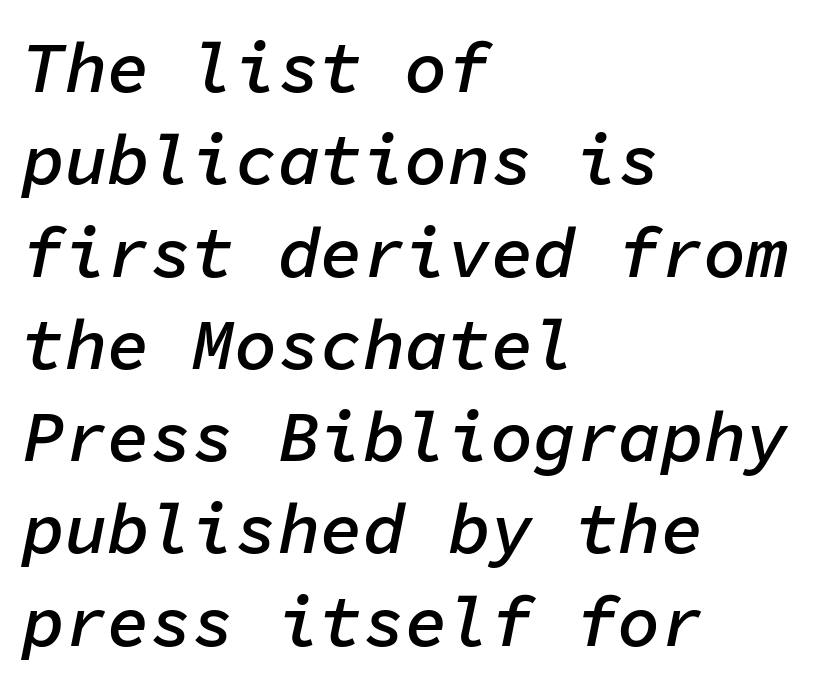
Weight check: semibold — heavier than regular, not quite bold. Vertically, the passage feels balanced, rows spaced as you'd expect. Is this a fixed-width face? Yes — each glyph sits in an identical cell. Short and long lines alike share a common starting point at left. Would a proofreader flag this as italicized? Yes.
